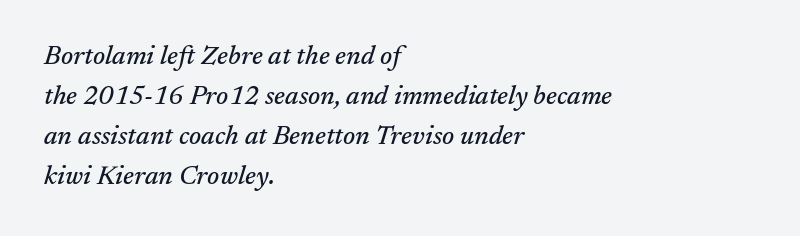
The image shows 26 px text type, italic (leaning right); set left-aligned, normal line spacing (1.54x), normal letter spacing, not underlined.
